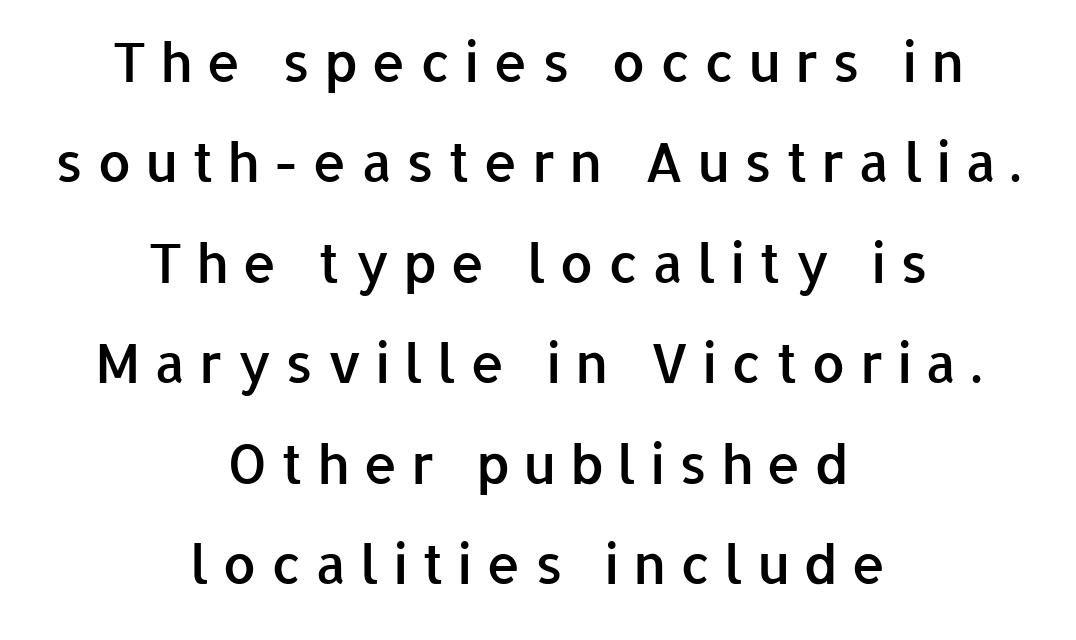
Observe the absence of serifs on each vertical stroke in this sample. This sample uses expanded letter spacing, leaving extra air between glyphs. The glyphs are unaccompanied by any horizontal stroke below them. This sample uses an upright cut, with every glyph sitting square on the baseline. The whitespace from short lines is split evenly between both sides. This sample has the flowing, uneven cadence of proportional lettering.
